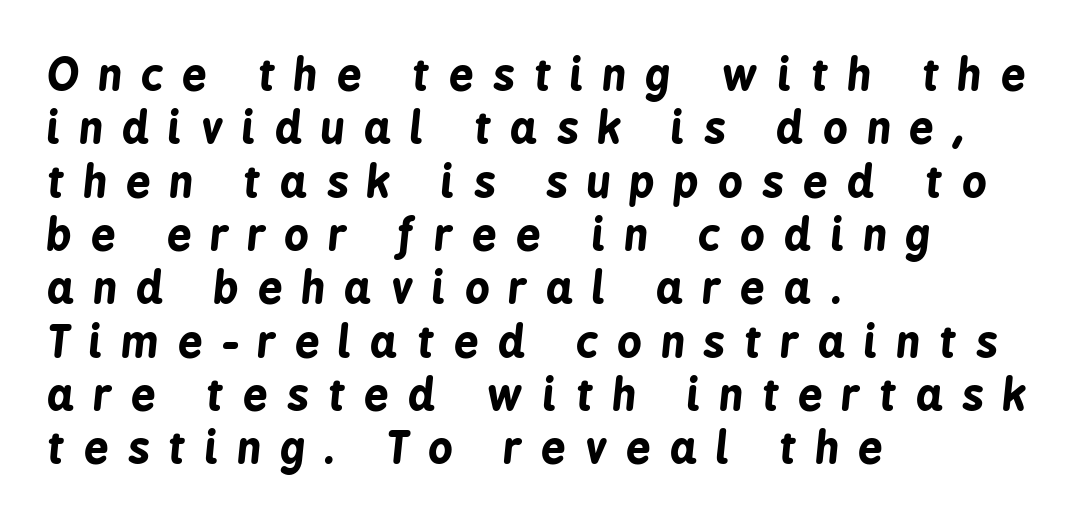
The image shows 43 px bold, condensed type, italic (leaning right); set left-aligned, line spacing 1.24x, unusually wide letter spacing (+0.45 em), not underlined; low stroke contrast and a medium x-height.
